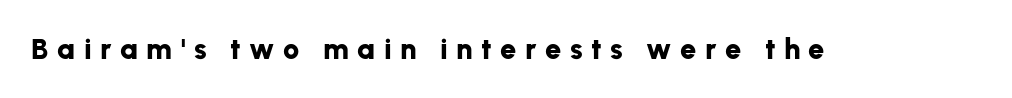
The image shows 29 px bold sans-serif type, upright; set unusually wide letter spacing (+0.29 em), not underlined; low stroke contrast and a medium x-height.
